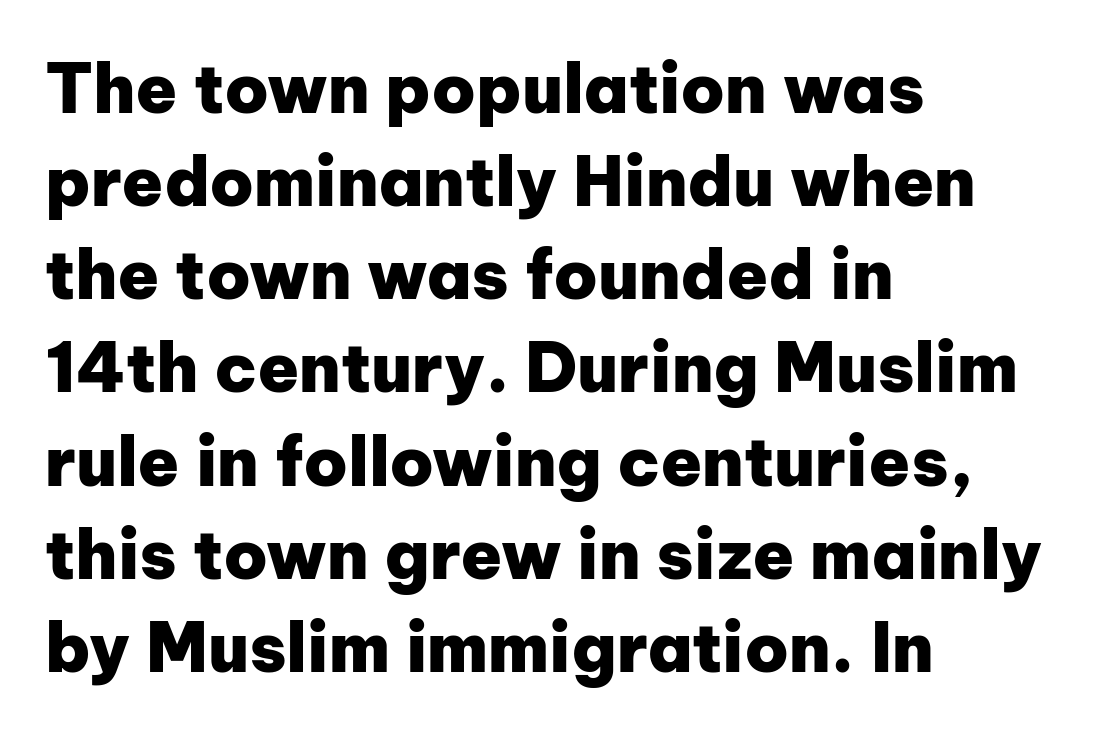
The image shows 68 px heavy sans-serif type, upright; set left-aligned, normal line spacing (1.37x), normal letter spacing, not underlined; low stroke contrast and a medium x-height.
